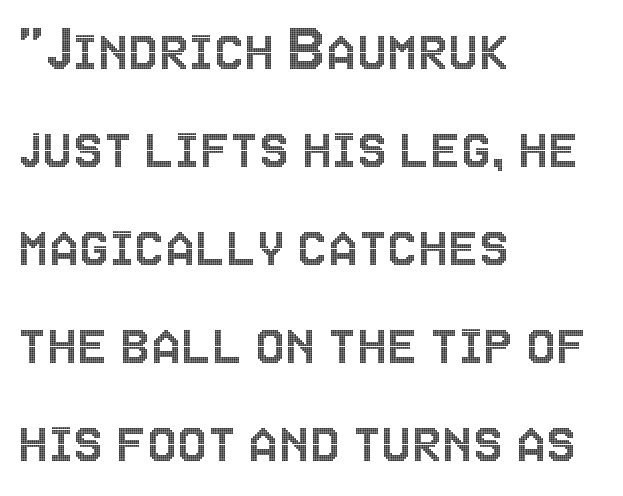
The image shows 68 px condensed type, upright; set left-aligned, normal line spacing (1.44x), normal letter spacing, not underlined; a large x-height.
